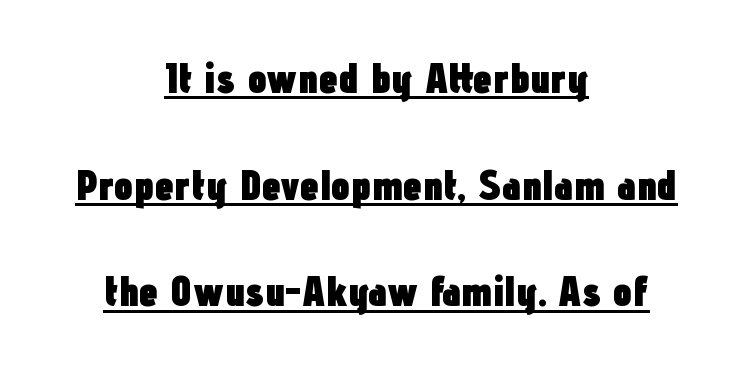
{"serif": "no", "italic": "no", "bold": "yes", "weight": "heavy", "width": "condensed", "stroke_contrast": "low", "x_height": "medium", "monospaced": "no", "underline": "yes", "align": "center", "line_spacing": "loose", "line_spacing_ratio": 2.48, "letter_spacing": "normal", "letter_spacing_em": 0.0, "glyph_px": 43}
